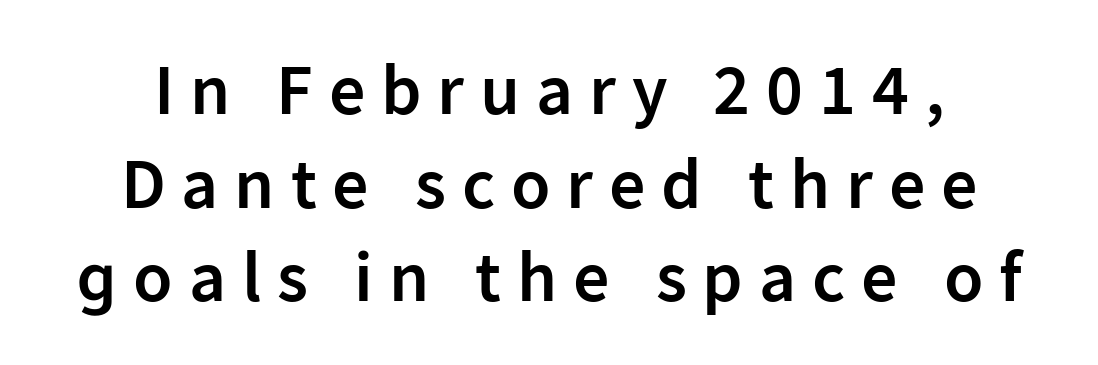
Varying glyph widths throughout — classic text-font behaviour. The designer went with a sans here, leaving each stem footless. A typesetter would call this leading conventional body-copy spacing. Is the letter spacing exaggerated? Yes — the characters are pushed far apart.
